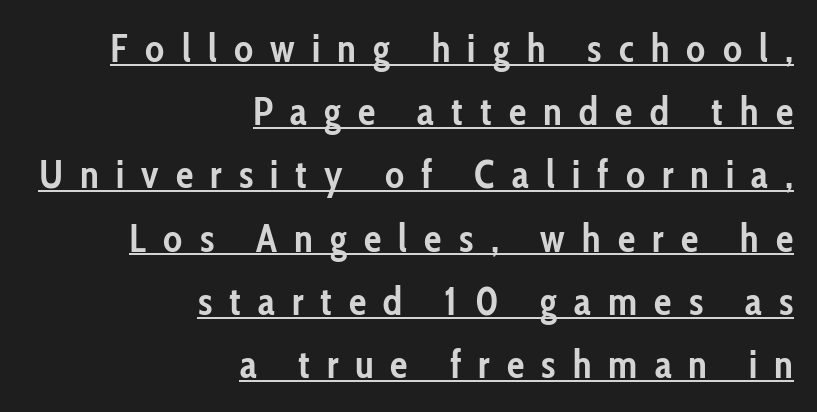
{"serif": "no", "italic": "no", "bold": "yes", "weight": "semibold", "width": "condensed", "stroke_contrast": "low", "x_height": "medium", "monospaced": "no", "underline": "yes", "align": "right", "line_spacing": "normal", "line_spacing_ratio": 1.62, "letter_spacing": "wide", "letter_spacing_em": 0.44, "glyph_px": 39}
